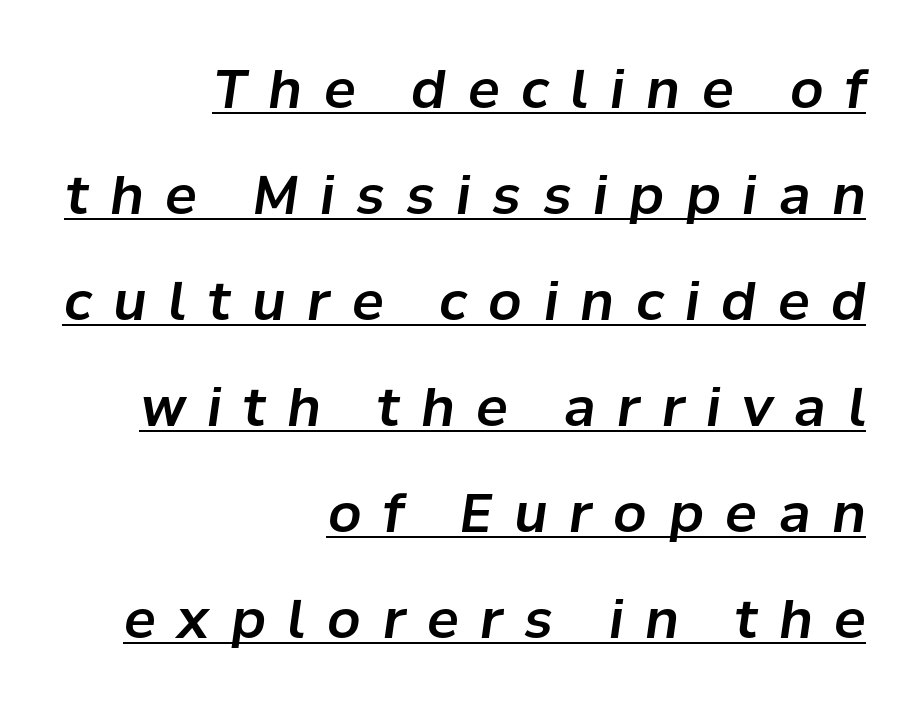
Every character sits at an angle, as italics do. A baseline rule has been typeset under these characters. Students, note that the glyphs here are deliberately spaced far apart. In CSS terms this would be text-align: right. Airy leading. Varying glyph widths throughout — classic text-font behaviour.
